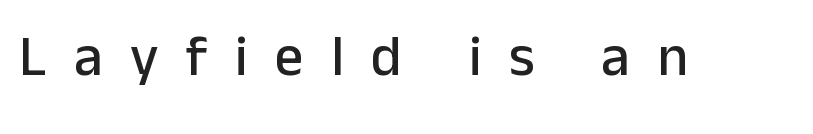
The image shows 57 px sans-serif type, upright; set unusually wide letter spacing (+0.48 em), not underlined; low stroke contrast and a medium x-height.
